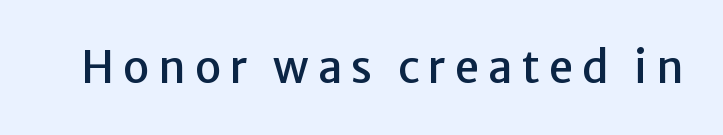
{"serif": "no", "italic": "no", "width": "normal", "stroke_contrast": "low", "x_height": "medium", "monospaced": "no", "underline": "no", "letter_spacing": "wide", "letter_spacing_em": 0.2, "glyph_px": 44}
